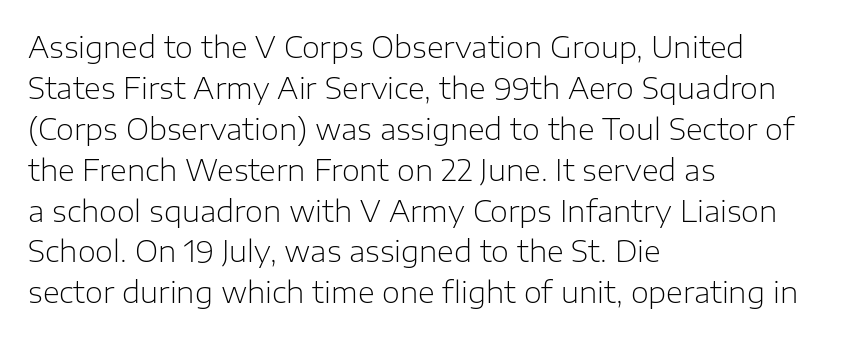
The image shows 29 px light sans-serif type, upright; set left-aligned, normal line spacing (1.41x), normal letter spacing, not underlined; low stroke contrast and a medium x-height.
